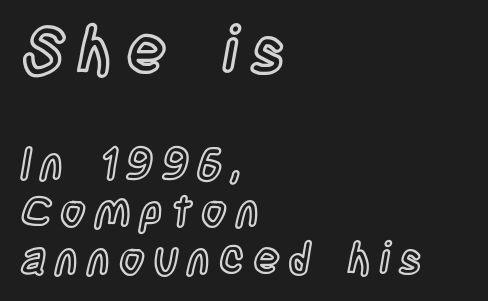
The image shows 66 px condensed type; set left-aligned, tight line spacing (1.07x), unusually wide letter spacing (+0.2 em), not underlined; the first (top) block is 1.5x larger; a large x-height.
